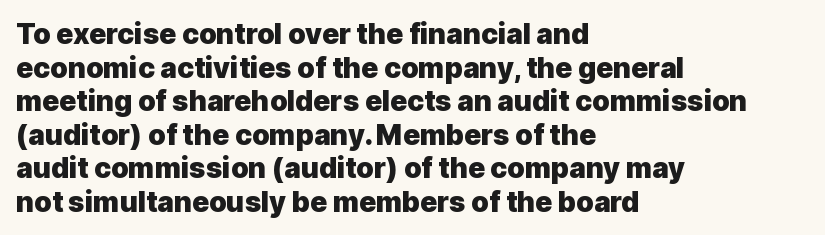
{"serif": "no", "italic": "no", "bold": "yes", "weight": "heavy", "width": "normal", "x_height": "medium", "monospaced": "no", "underline": "no", "align": "left", "line_spacing_ratio": 1.2, "letter_spacing": "normal", "letter_spacing_em": 0.0, "glyph_px": 28}
